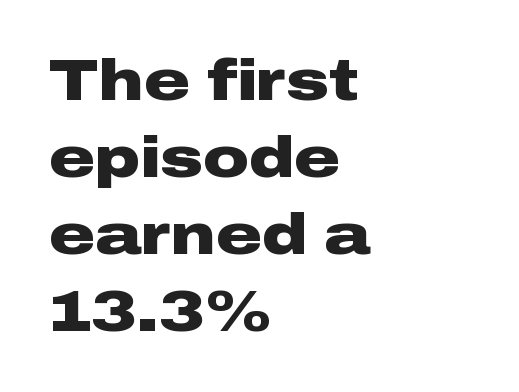
The image shows 57 px heavy, wide sans-serif type, upright; set left-aligned, normal line spacing (1.35x), normal letter spacing, not underlined; low stroke contrast and a medium x-height.
